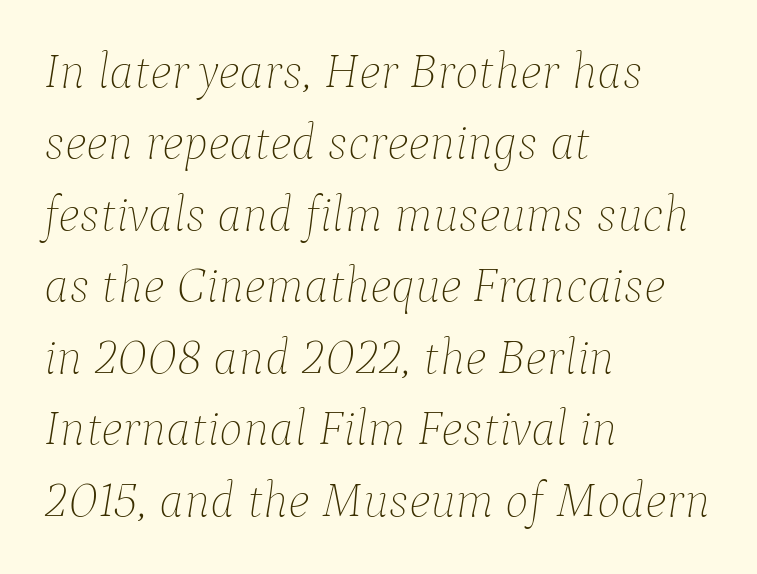
The image shows 50 px thin type, italic (leaning right); set left-aligned, normal line spacing (1.43x), normal letter spacing, not underlined; low stroke contrast and a medium x-height.
